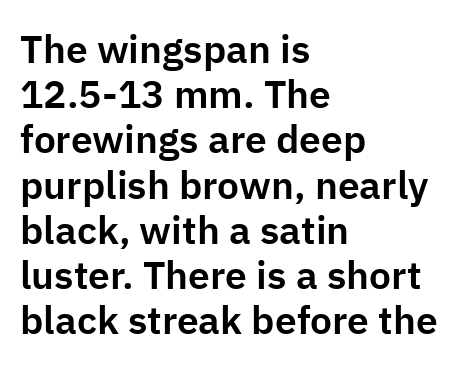
Q: Is the text italic (slanted)? A: No, it is upright.
Q: Is the typeface a serif or a sans-serif typeface? A: Sans-serif.
Q: Is the text underlined? A: No.
Q: How is the paragraph aligned? A: Left-aligned.
Q: Is the spacing between letters normal or unusually wide? A: Normal.
Q: Width (condensed, normal, or wide)? A: Normal.
Q: Stroke contrast? A: Low.
Q: x-height? A: Medium.
Q: Monospaced? A: No.
